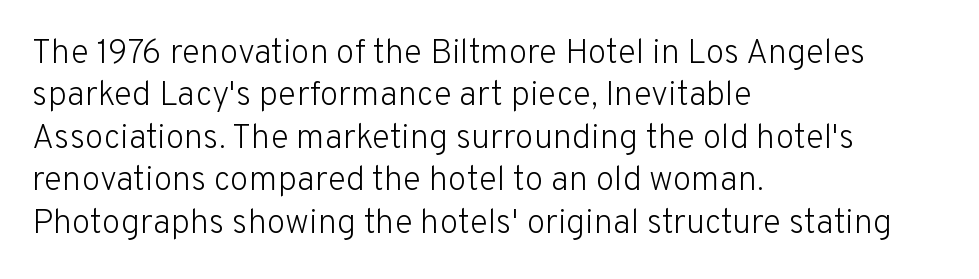
{"serif": "no", "italic": "no", "bold": "no", "weight": "light", "width": "normal", "stroke_contrast": "low", "x_height": "medium", "monospaced": "no", "underline": "no", "align": "left", "line_spacing": "normal", "line_spacing_ratio": 1.25, "letter_spacing": "normal", "letter_spacing_em": 0.0, "glyph_px": 34}
